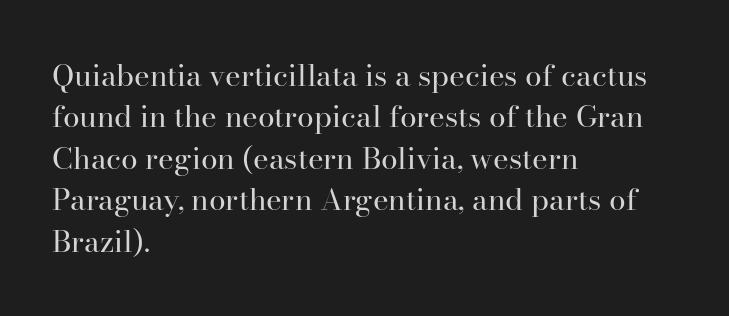
Bold? No — there's no thickening of the strokes. Short and long lines alike share a common starting point at left. Ordinary non-slanted type is in use. These lines are composed in type with serifs. A clean baseline with only descenders dipping below it.
